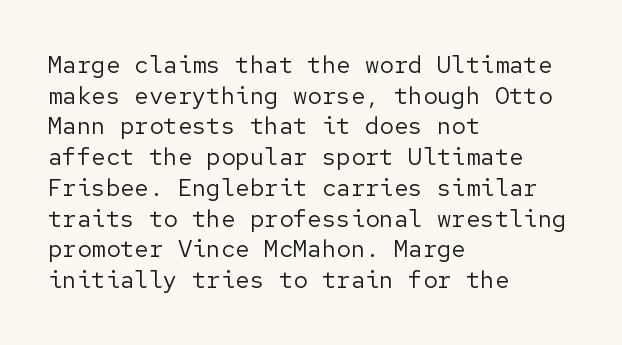
Is the type heavy? It reads as light-to-regular instead. Leftover space on each line is placed entirely after the last word. Characters follow at the spacing the type designer built in. The passage shown stacks its lines at a standard gap.
